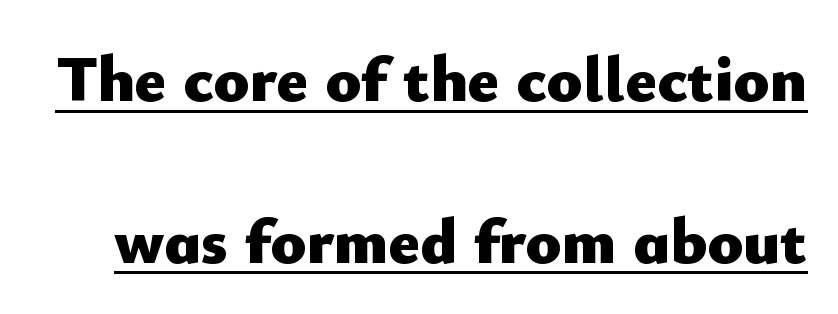
Does extra space separate the letters? No, they use regular spacing. The characters look thick and weighty, a clear bold. Ordinary non-slanted type is in use. How would I describe the line gaps? Wide and relaxed. Caption: lettering with a line underneath.
